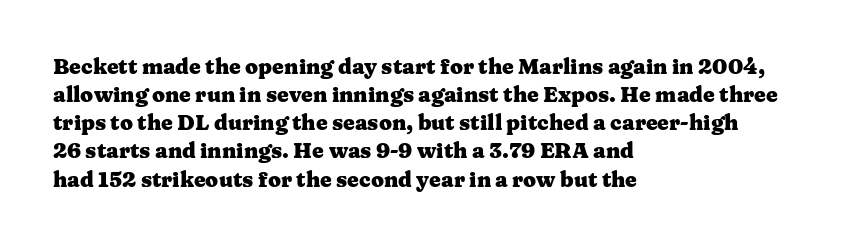
Q: Is the text bold? A: Yes.
Q: Is the text italic (slanted)? A: No, it is upright.
Q: Is the text underlined? A: No.
Q: How is the paragraph aligned? A: Left-aligned.
Q: Is the spacing between letters normal or unusually wide? A: Normal.
Q: Is the spacing between lines tight, normal or loose? A: Normal.
